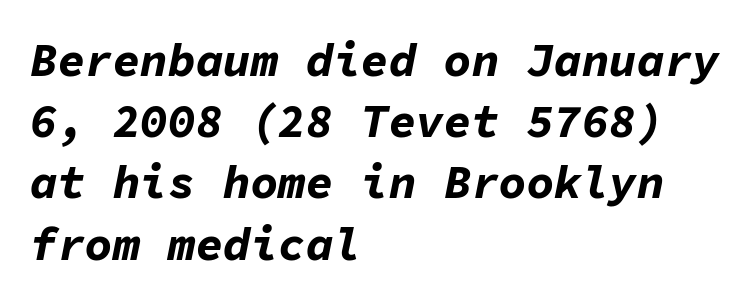
The image shows 46 px bold type, italic (leaning right), monospaced; set left-aligned, normal line spacing (1.33x), normal letter spacing, not underlined; low stroke contrast and a medium x-height.
